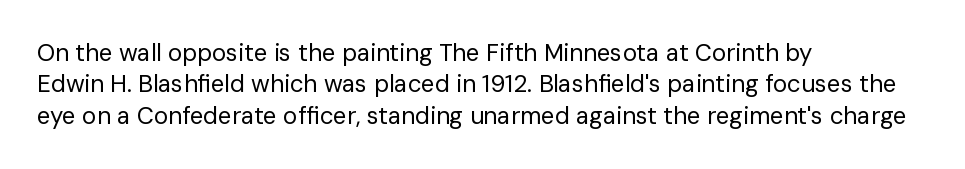
The image shows 24 px text type, upright; set left-aligned, normal line spacing (1.31x), normal letter spacing, not underlined.
